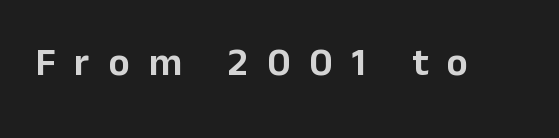
A typesetter would mark this as roman, not italic. Underlining? Definitely not there. What stands out about the letter spacing? Its width — letters are far apart. Is this a fixed-width face? No — the glyphs have proportional, varying widths. This is sans-serif lettering, the kind often seen on screens and signage.
